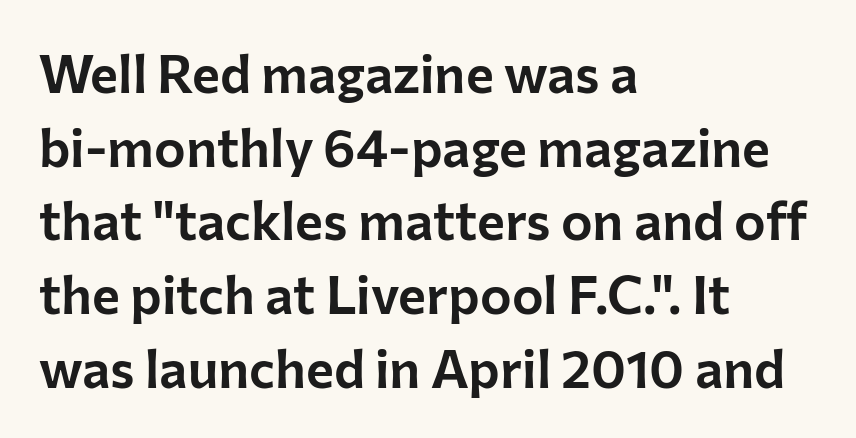
Q: Is the text italic (slanted)? A: No, it is upright.
Q: Is the typeface a serif or a sans-serif typeface? A: Sans-serif.
Q: Is the text underlined? A: No.
Q: How is the paragraph aligned? A: Left-aligned.
Q: Is the spacing between letters normal or unusually wide? A: Normal.
Q: Is the spacing between lines tight, normal or loose? A: Normal.
Q: Width (condensed, normal, or wide)? A: Normal.
Q: Stroke contrast? A: Low.
Q: x-height? A: Medium.
Q: Monospaced? A: No.
